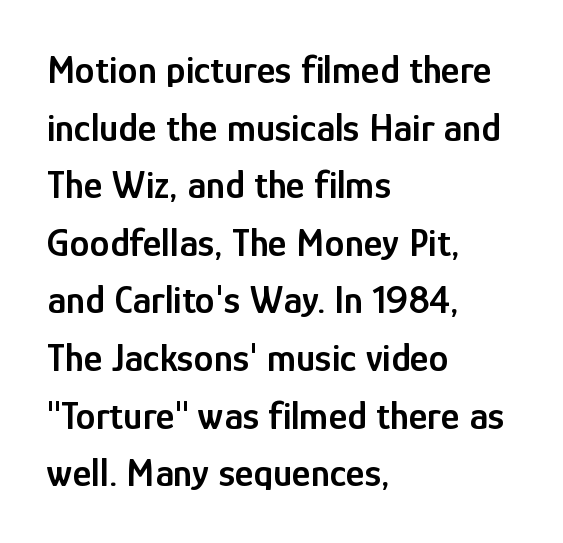
Q: Is the text bold? A: Semi-bold.
Q: Is the text italic (slanted)? A: No, it is upright.
Q: Is the typeface a serif or a sans-serif typeface? A: Sans-serif.
Q: Is the text underlined? A: No.
Q: How is the paragraph aligned? A: Left-aligned.
Q: Is the spacing between letters normal or unusually wide? A: Normal.
Q: Is the spacing between lines tight, normal or loose? A: Normal.
Q: Width (condensed, normal, or wide)? A: Condensed.
Q: Stroke contrast? A: Low.
Q: x-height? A: Medium.
Q: Monospaced? A: No.
